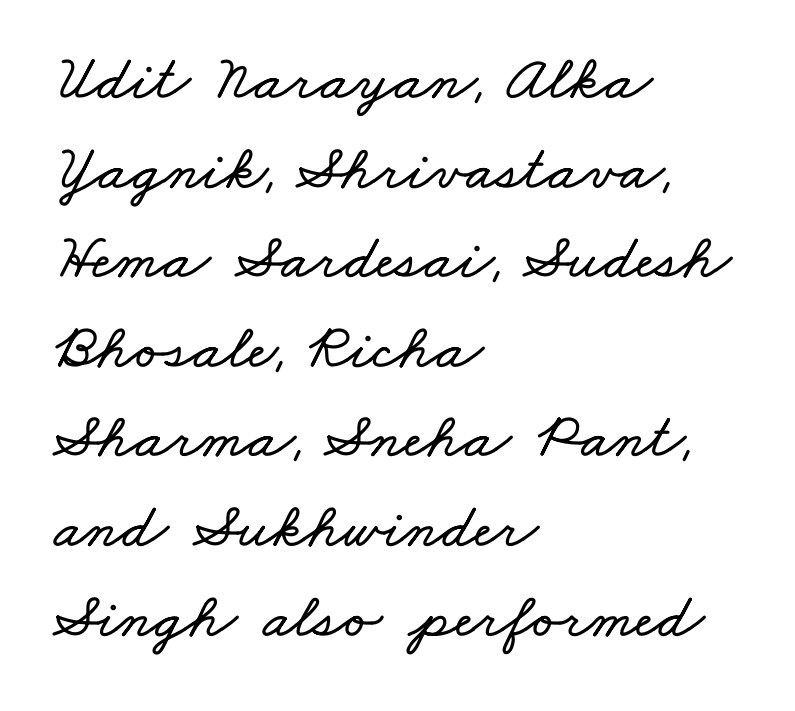
The image shows 64 px wide type; set left-aligned, normal line spacing (1.4x), normal letter spacing, not underlined; low stroke contrast and a small x-height.
